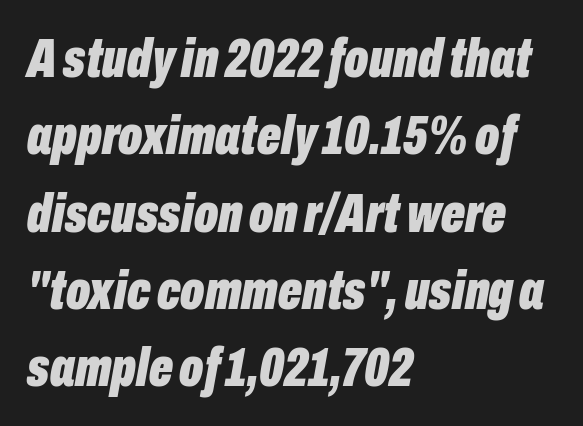
Decoration check: the copy has no underline. Horizontal bands of white between lines are of average thickness. The characters look thick and weighty, a clear bold. The passage is arranged the way most books set body copy — flush left. Glyph-to-glyph distance matches everyday printed text. The face used here is proportionally spaced, like ordinary book or web type.
